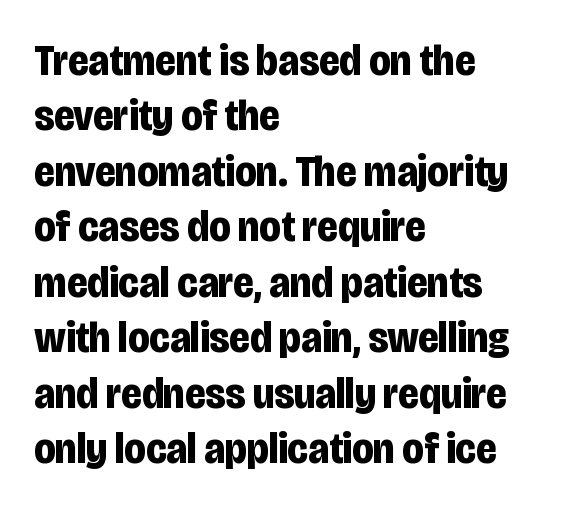
Short note: letters normally spaced. Regarding serifs, this sample does without them. Bold? Absolutely — the strokes are thick and heavy. The ragged edge is on the right, which tells us the setting is flush left.
